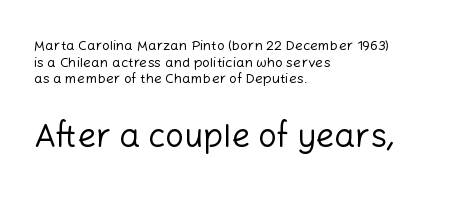
{"serif": "no", "italic": "no", "bold": "no", "weight": "regular", "width": "normal", "stroke_contrast": "low", "x_height": "medium", "monospaced": "no", "underline": "no", "align": "left", "line_spacing_ratio": 1.18, "letter_spacing": "normal", "letter_spacing_em": 0.0, "larger_block": "second", "size_ratio": 2.36, "glyph_px": 33}
